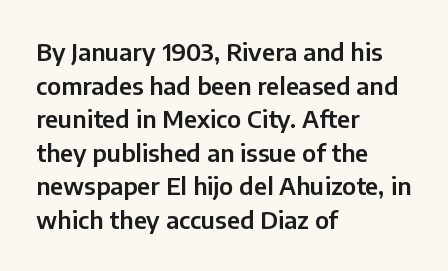
Q: Is the text italic (slanted)? A: No, it is upright.
Q: Is the text underlined? A: No.
Q: How is the paragraph aligned? A: Left-aligned.
Q: Is the spacing between letters normal or unusually wide? A: Normal.
Q: Is the spacing between lines tight, normal or loose? A: Normal.
